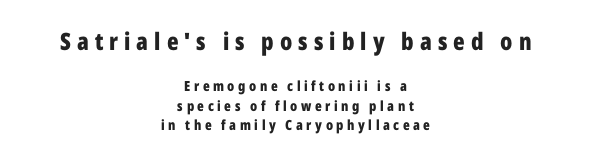
Q: Is the text bold? A: Yes.
Q: Is the text italic (slanted)? A: No, it is upright.
Q: Is the text underlined? A: No.
Q: How is the paragraph aligned? A: Centered.
Q: Is the spacing between letters normal or unusually wide? A: Unusually wide.
Q: Is the spacing between lines tight, normal or loose? A: Normal.
Q: Which block of text is set in a larger size, the first (top) or the second (bottom)? A: The first (top) one.
